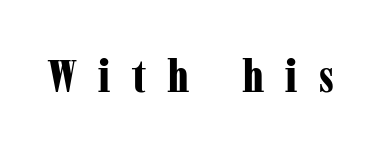
{"serif": "yes", "italic": "no", "bold": "yes", "weight": "bold", "width": "condensed", "stroke_contrast": "low", "x_height": "medium", "monospaced": "no", "underline": "no", "letter_spacing": "wide", "letter_spacing_em": 0.47, "glyph_px": 46}
